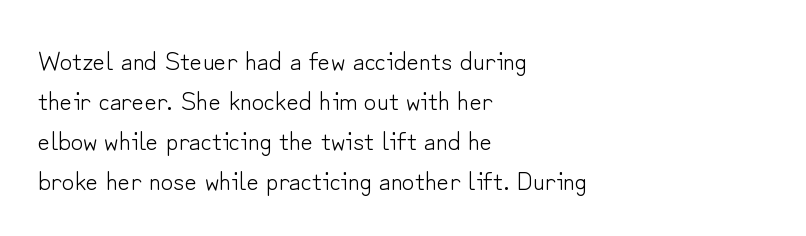
The image shows 27 px text type, upright; set left-aligned, normal line spacing (1.48x), normal letter spacing, not underlined.
